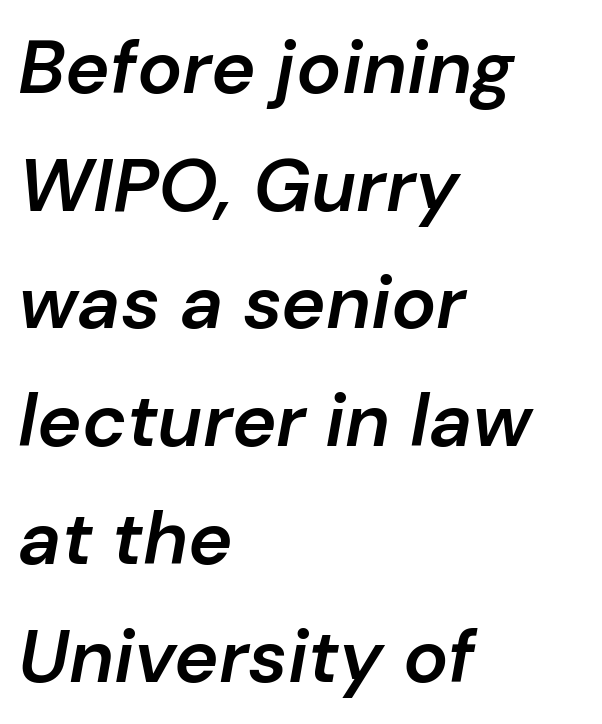
Q: Is the text bold? A: Semi-bold.
Q: Is the text italic (slanted)? A: Yes, it leans right by about 10 degrees.
Q: Is the text underlined? A: No.
Q: How is the paragraph aligned? A: Left-aligned.
Q: Is the spacing between letters normal or unusually wide? A: Normal.
Q: Is the spacing between lines tight, normal or loose? A: Normal.
Q: Width (condensed, normal, or wide)? A: Normal.
Q: Stroke contrast? A: Low.
Q: x-height? A: Medium.
Q: Monospaced? A: No.
